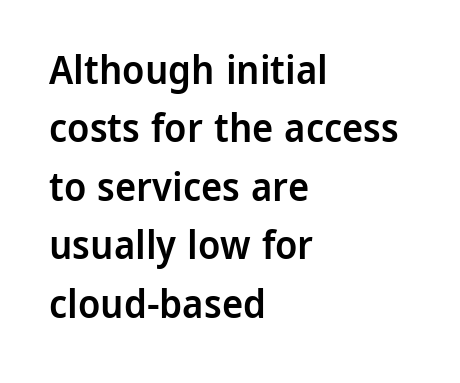
In terms of weight, the rendering is demibold, just under bold. Vertically, the passage feels balanced, rows spaced as you'd expect. No feet cap the strokes, marking this as sans-serif type. The lettering holds an erect, upright posture throughout. These lines are rendered in a variable-pitch font. Nobody touched the tracking dial on this one.
